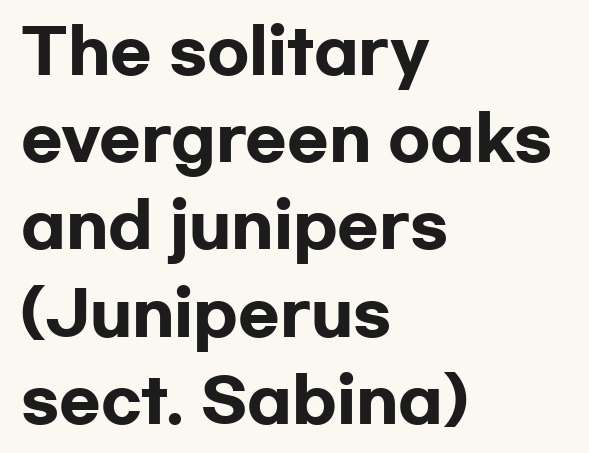
The image shows 61 px heavy, wide sans-serif type, upright; set left-aligned, normal line spacing (1.43x), normal letter spacing, not underlined; low stroke contrast and a medium x-height.
